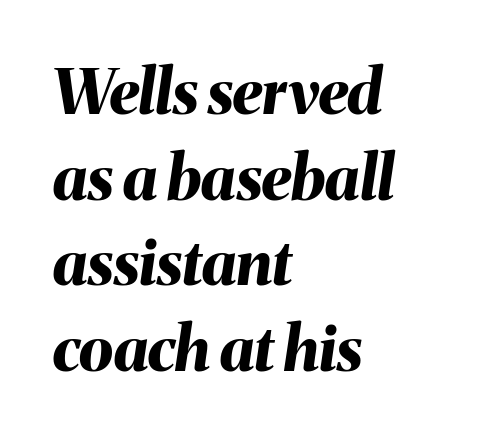
The image shows 62 px bold type, italic (leaning right); set left-aligned, normal line spacing (1.38x), normal letter spacing, not underlined; medium stroke contrast and a medium x-height.
